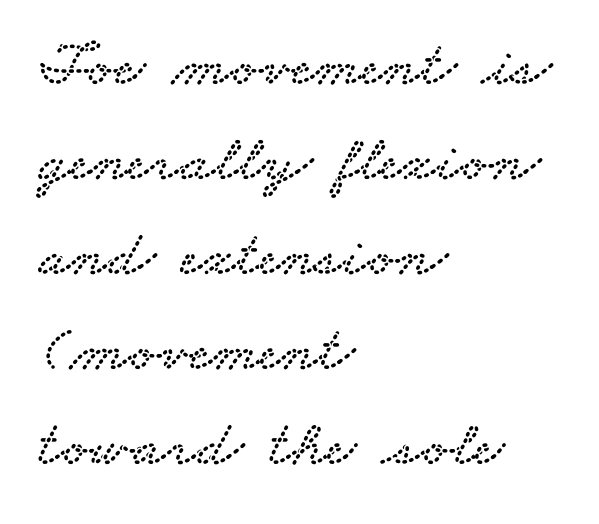
Q: Is the text underlined? A: No.
Q: How is the paragraph aligned? A: Left-aligned.
Q: Is the spacing between letters normal or unusually wide? A: Normal.
Q: Is the spacing between lines tight, normal or loose? A: Normal.
Q: Width (condensed, normal, or wide)? A: Wide.
Q: Stroke contrast? A: Low.
Q: x-height? A: Small.
Q: Monospaced? A: No.
